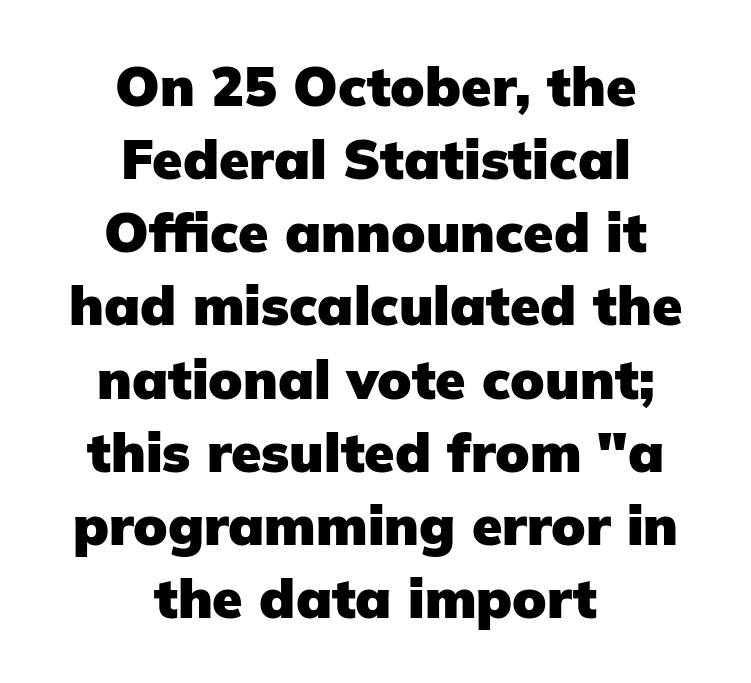
{"serif": "no", "italic": "no", "bold": "yes", "weight": "heavy", "width": "normal", "stroke_contrast": "low", "x_height": "medium", "monospaced": "no", "underline": "no", "align": "center", "line_spacing": "normal", "line_spacing_ratio": 1.33, "letter_spacing": "normal", "letter_spacing_em": 0.0, "glyph_px": 55}
